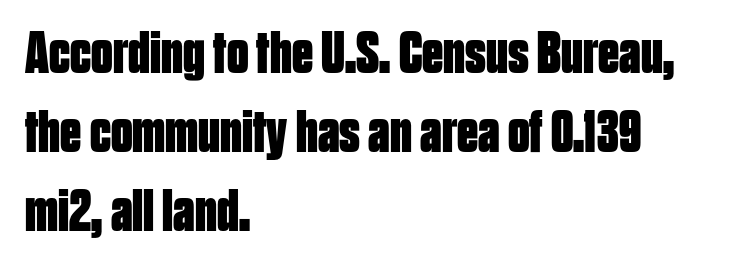
The image shows 60 px bold, condensed sans-serif type, upright; set left-aligned, normal line spacing (1.32x), normal letter spacing, not underlined; low stroke contrast and a large x-height.
